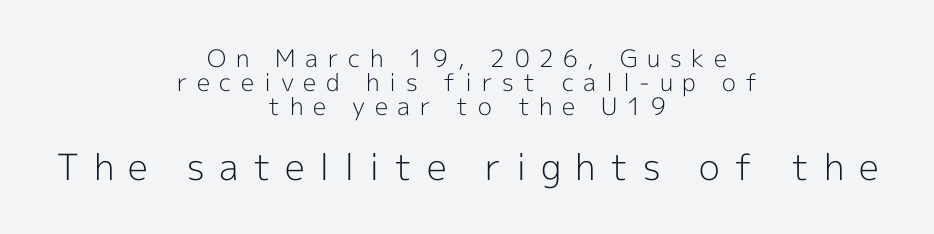
Q: Is the text bold? A: No.
Q: Is the text italic (slanted)? A: No, it is upright.
Q: Is the typeface a serif or a sans-serif typeface? A: Sans-serif.
Q: Is the text underlined? A: No.
Q: How is the paragraph aligned? A: Centered.
Q: Is the spacing between letters normal or unusually wide? A: Unusually wide.
Q: Is the spacing between lines tight, normal or loose? A: Tight.
Q: Which block of text is set in a larger size, the first (top) or the second (bottom)? A: The second (bottom) one.
Q: Width (condensed, normal, or wide)? A: Normal.
Q: x-height? A: Medium.
Q: Monospaced? A: No.
